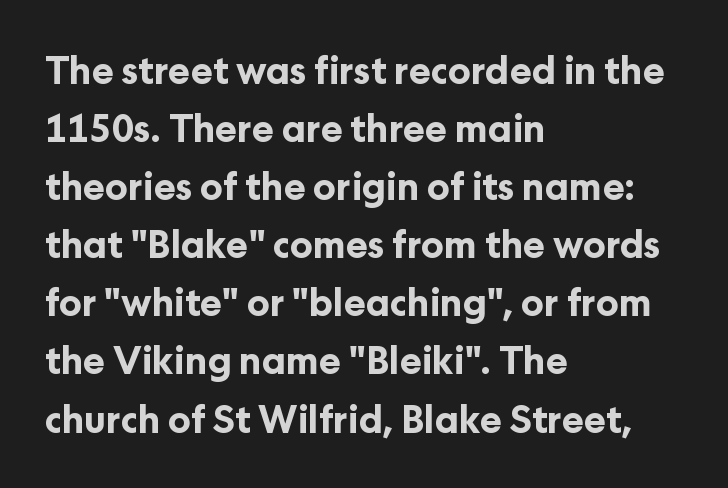
The image shows 37 px bold sans-serif type, upright; set left-aligned, normal line spacing (1.57x), normal letter spacing, not underlined; low stroke contrast and a medium x-height.
